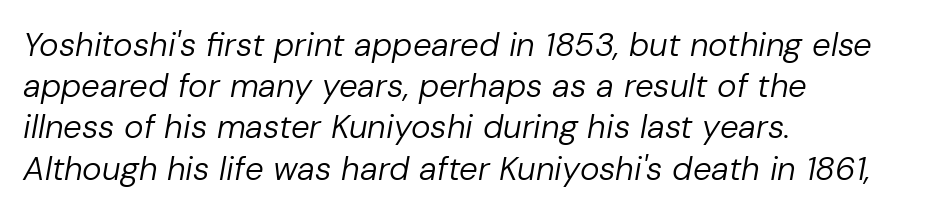
The image shows 33 px regular-weight type, italic (leaning right); set left-aligned, normal line spacing (1.25x), normal letter spacing, not underlined; low stroke contrast and a medium x-height.
